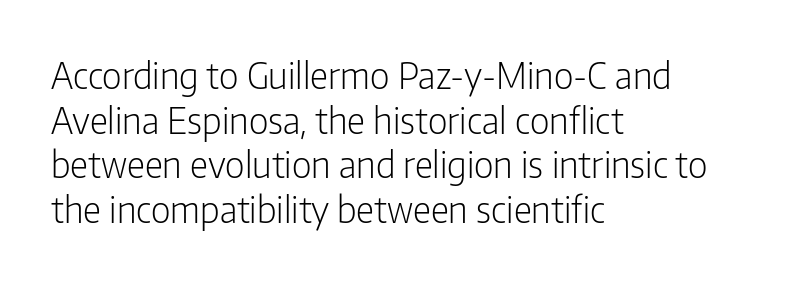
{"serif": "no", "italic": "no", "bold": "no", "weight": "light", "width": "condensed", "stroke_contrast": "low", "x_height": "medium", "monospaced": "no", "underline": "no", "align": "left", "line_spacing_ratio": 1.24, "letter_spacing": "normal", "letter_spacing_em": 0.0, "glyph_px": 36}
